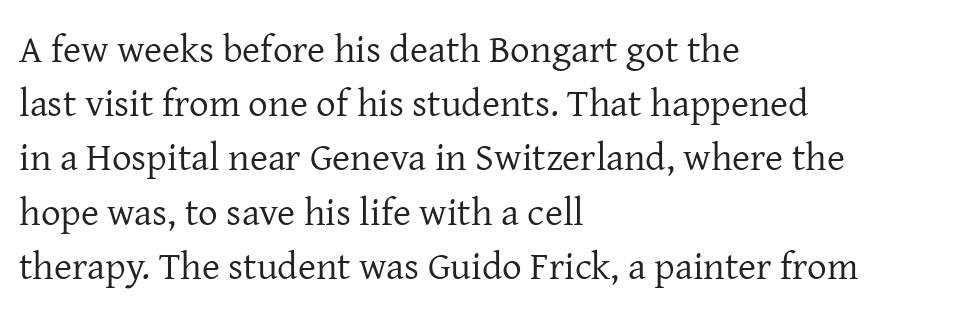
{"serif": "yes", "italic": "no", "bold": "no", "weight": "regular", "width": "normal", "stroke_contrast": "low", "x_height": "medium", "monospaced": "no", "underline": "no", "align": "left", "line_spacing": "normal", "line_spacing_ratio": 1.39, "letter_spacing": "normal", "letter_spacing_em": 0.0, "glyph_px": 39}
